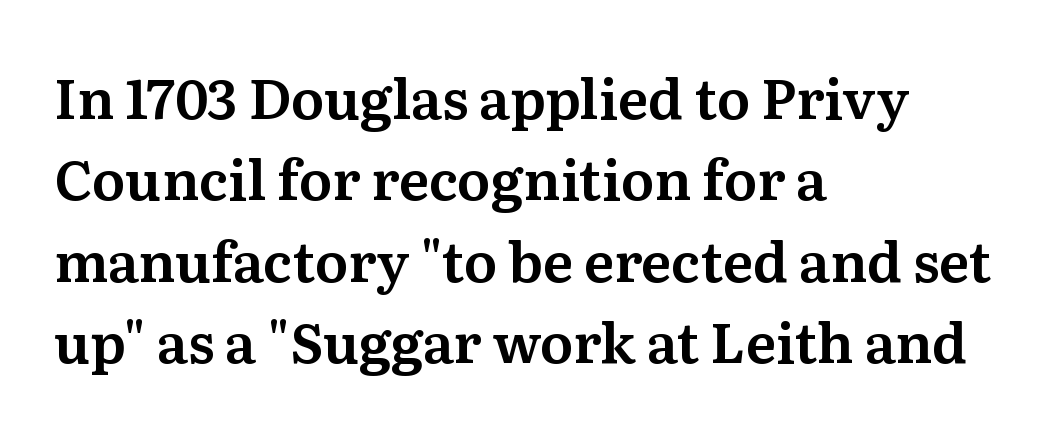
How are the letters spaced? Ordinarily, with no added tracking. The strip under each line holds only bare page. Spacing verdict: proportional, widths tailored to each character. The typesetter chose a ragged-right arrangement here. Yep, those are serifs on the letters. Posture: upright roman.
